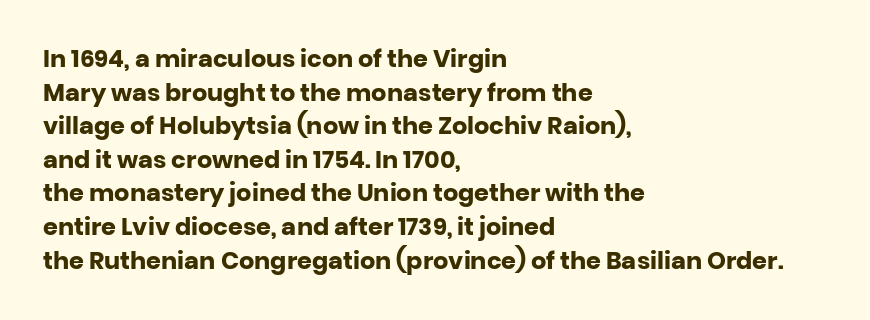
Q: Is the text bold? A: Yes.
Q: Is the text italic (slanted)? A: No, it is upright.
Q: Is the text underlined? A: No.
Q: How is the paragraph aligned? A: Left-aligned.
Q: Is the spacing between letters normal or unusually wide? A: Normal.
Q: Is the spacing between lines tight, normal or loose? A: Normal.
